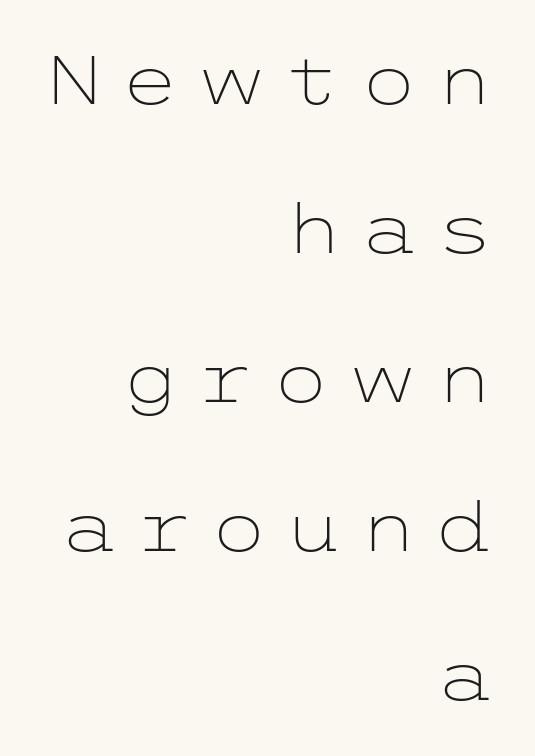
Q: Is the text bold? A: No.
Q: Is the text italic (slanted)? A: No, it is upright.
Q: Is the typeface a serif or a sans-serif typeface? A: Sans-serif.
Q: Is the text underlined? A: No.
Q: How is the paragraph aligned? A: Right-aligned.
Q: Is the spacing between letters normal or unusually wide? A: Unusually wide.
Q: Is the spacing between lines tight, normal or loose? A: Loose.
Q: Width (condensed, normal, or wide)? A: Wide.
Q: Stroke contrast? A: Low.
Q: x-height? A: Medium.
